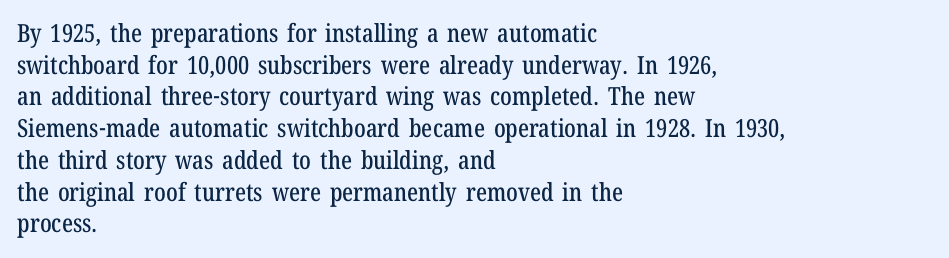
The image shows 25 px text type, upright; set left-aligned, normal line spacing (1.27x), normal letter spacing, not underlined.
